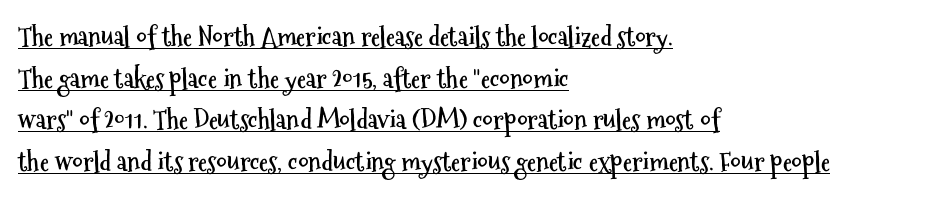
Q: Is the text bold? A: Yes.
Q: Is the text italic (slanted)? A: No, it is upright.
Q: Is the text underlined? A: Yes.
Q: How is the paragraph aligned? A: Left-aligned.
Q: Is the spacing between letters normal or unusually wide? A: Normal.
Q: Is the spacing between lines tight, normal or loose? A: Normal.
